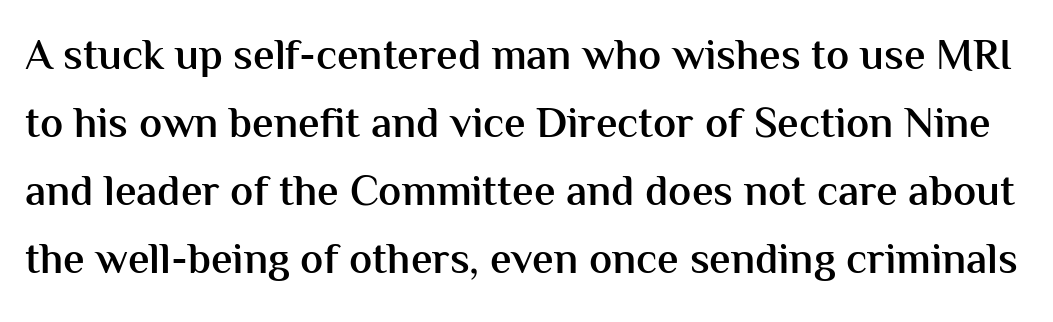
The space directly below the letters is spotless. The vertical gap from one line to the next is medium. Nope, no serifs anywhere on these letters. No italicization has been applied; the sample stays upright.
